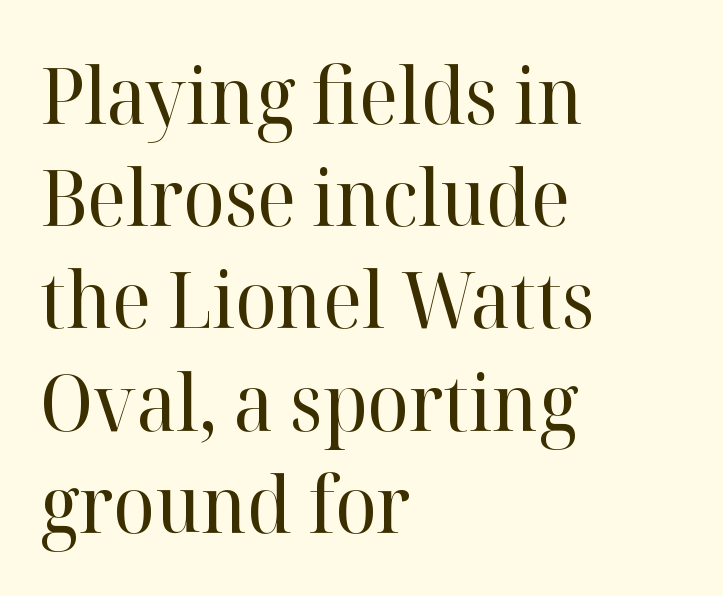
The image shows 78 px regular-weight serif type, upright; set left-aligned, normal line spacing (1.31x), normal letter spacing, not underlined; high stroke contrast and a medium x-height.
